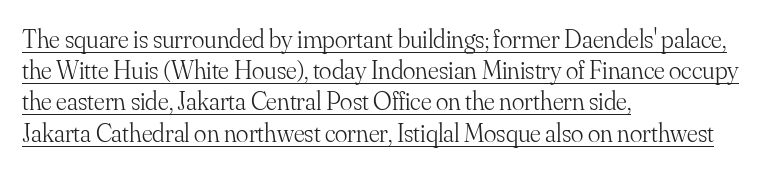
Q: Is the text bold? A: No.
Q: Is the text italic (slanted)? A: No, it is upright.
Q: Is the text underlined? A: Yes.
Q: How is the paragraph aligned? A: Left-aligned.
Q: Is the spacing between letters normal or unusually wide? A: Normal.
